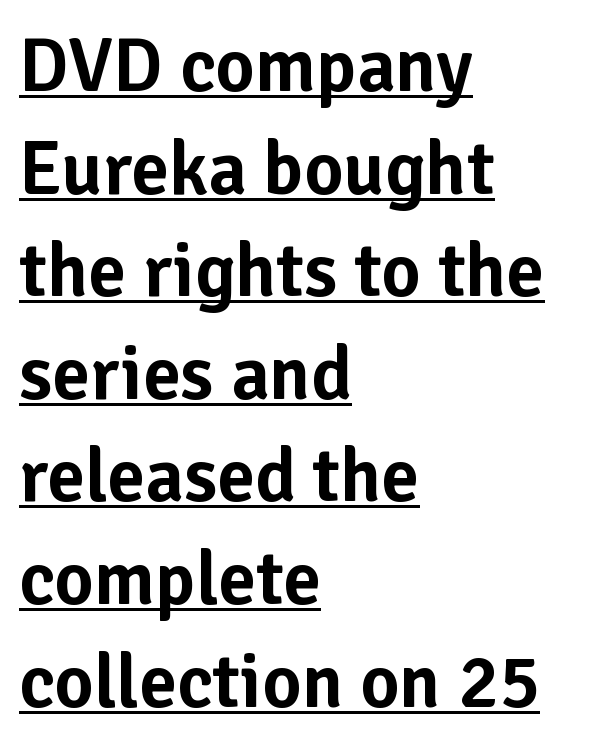
Q: Is the text italic (slanted)? A: No, it is upright.
Q: Is the typeface a serif or a sans-serif typeface? A: Sans-serif.
Q: Is the text underlined? A: Yes.
Q: How is the paragraph aligned? A: Left-aligned.
Q: Is the spacing between letters normal or unusually wide? A: Normal.
Q: Is the spacing between lines tight, normal or loose? A: Normal.
Q: Width (condensed, normal, or wide)? A: Normal.
Q: Stroke contrast? A: Low.
Q: x-height? A: Medium.
Q: Monospaced? A: No.
